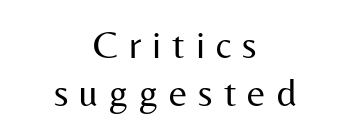
Q: Is the text bold? A: No.
Q: Is the text italic (slanted)? A: No, it is upright.
Q: Is the typeface a serif or a sans-serif typeface? A: Sans-serif.
Q: Is the text underlined? A: No.
Q: How is the paragraph aligned? A: Centered.
Q: Is the spacing between letters normal or unusually wide? A: Unusually wide.
Q: Width (condensed, normal, or wide)? A: Normal.
Q: Stroke contrast? A: Medium.
Q: x-height? A: Medium.
Q: Monospaced? A: No.
